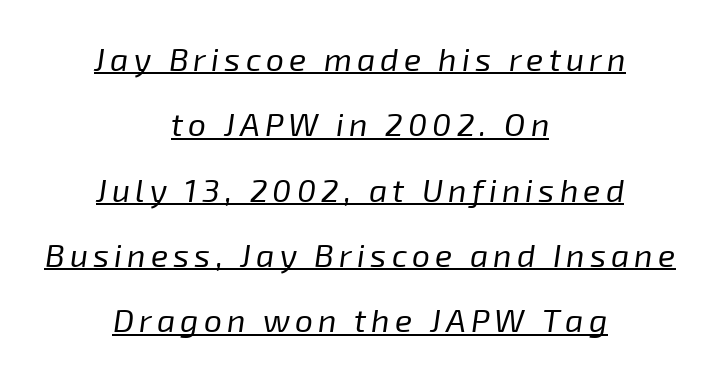
{"italic": "yes", "lean": "right", "slant_degrees": 8, "bold": "no", "weight": "regular", "width": "normal", "stroke_contrast": "low", "x_height": "medium", "monospaced": "no", "underline": "yes", "align": "center", "line_spacing": "loose", "line_spacing_ratio": 2.04, "glyph_px": 32}
